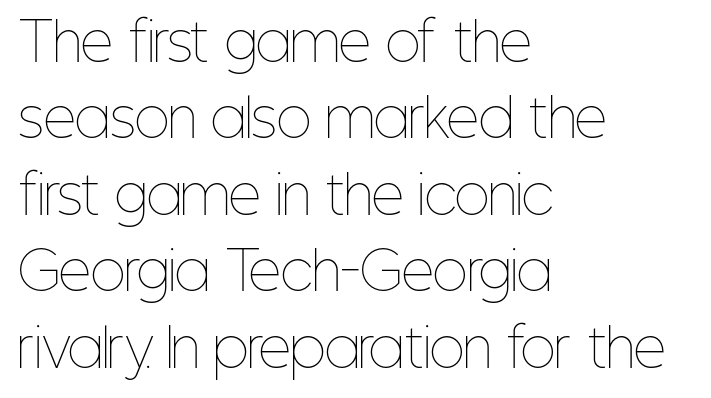
{"italic": "no", "bold": "no", "weight": "thin", "width": "condensed", "stroke_contrast": "low", "x_height": "medium", "monospaced": "no", "underline": "no", "align": "left", "line_spacing": "normal", "line_spacing_ratio": 1.5, "letter_spacing": "normal", "letter_spacing_em": 0.0, "glyph_px": 51}
